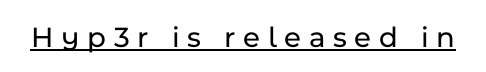
Q: Is the text italic (slanted)? A: No, it is upright.
Q: Is the typeface a serif or a sans-serif typeface? A: Sans-serif.
Q: Is the text underlined? A: Yes.
Q: Is the spacing between letters normal or unusually wide? A: Unusually wide.
Q: Width (condensed, normal, or wide)? A: Normal.
Q: Stroke contrast? A: Low.
Q: x-height? A: Medium.
Q: Monospaced? A: No.
